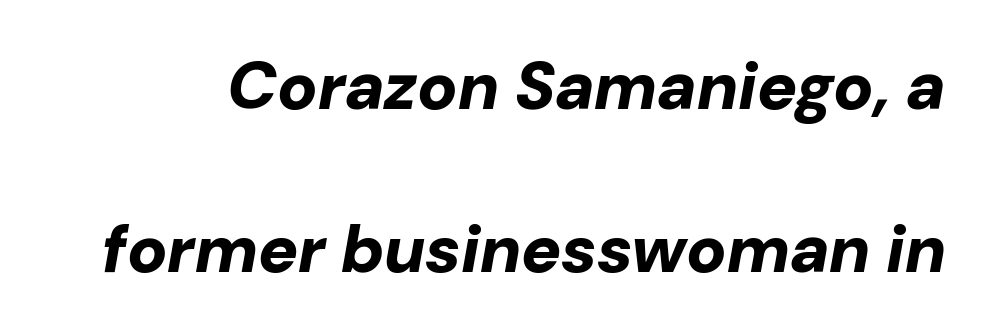
The rendering uses a bold face; every stroke is thick and dark. Character widths vary here, with narrow letters taking less room than wide ones. Descenders hang freely into open space. Students, note that the glyphs here touch the page at normal intervals. Horizontal bands of white between lines are thick stripes.
